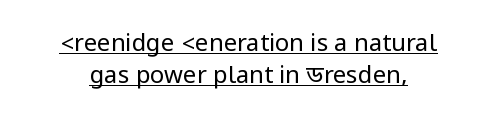
Q: Is the text bold? A: No.
Q: Is the text italic (slanted)? A: No, it is upright.
Q: Is the text underlined? A: Yes.
Q: Is the spacing between letters normal or unusually wide? A: Normal.
Q: Is the spacing between lines tight, normal or loose? A: Normal.
